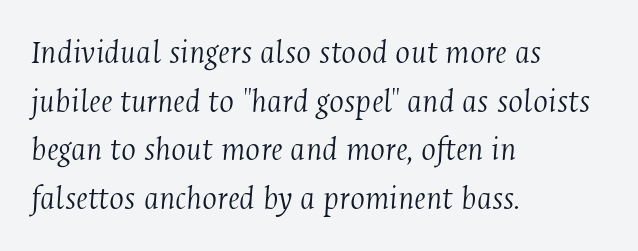
The image shows 35 px light, condensed serif type, italic (leaning right); set left-aligned, normal line spacing (1.39x), normal letter spacing, not underlined; medium stroke contrast and a medium x-height.
